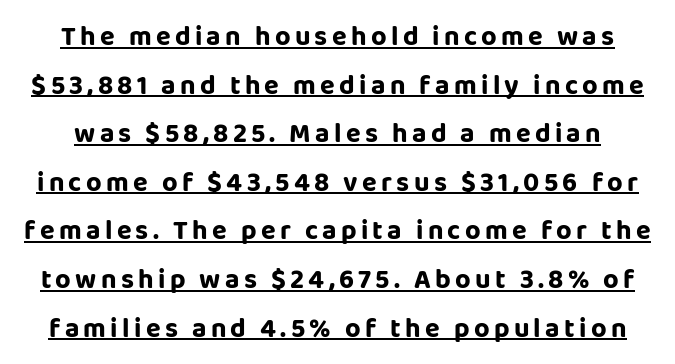
Q: Is the text bold? A: Yes.
Q: Is the text italic (slanted)? A: No, it is upright.
Q: Is the text underlined? A: Yes.
